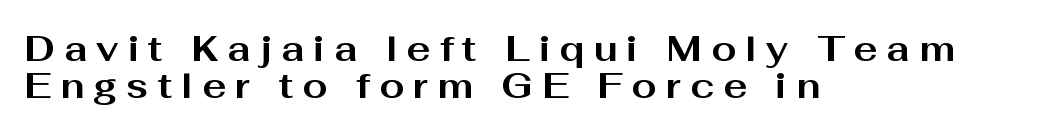
{"serif": "no", "italic": "no", "bold": "yes", "weight": "bold", "width": "wide", "stroke_contrast": "medium", "x_height": "medium", "monospaced": "no", "underline": "no", "align": "left", "line_spacing": "tight", "line_spacing_ratio": 1.04, "letter_spacing": "wide", "letter_spacing_em": 0.25, "glyph_px": 36}
